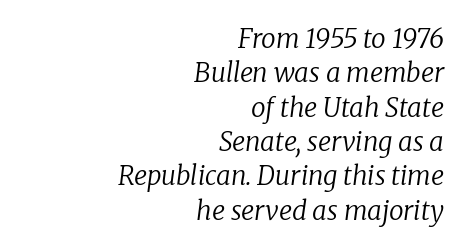
{"italic": "yes", "lean": "right", "slant_degrees": 8, "bold": "no", "underline": "no", "align": "right", "line_spacing": "normal", "line_spacing_ratio": 1.32, "letter_spacing": "normal", "letter_spacing_em": 0.0, "glyph_px": 26}
